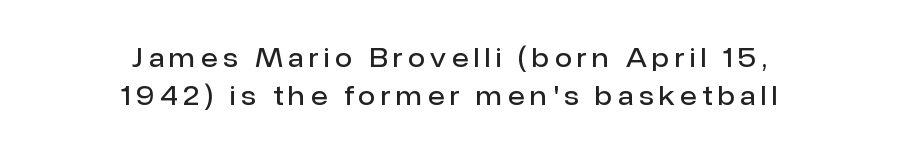
{"italic": "no", "bold": "semi", "underline": "no", "align": "center", "line_spacing": "normal", "line_spacing_ratio": 1.54, "letter_spacing": "wide", "letter_spacing_em": 0.22, "glyph_px": 25}
